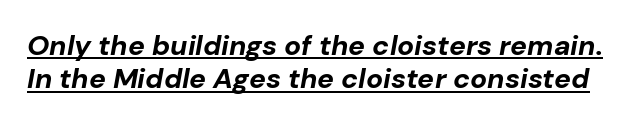
Q: Is the text bold? A: Yes.
Q: Is the text italic (slanted)? A: Yes, it leans right by about 10 degrees.
Q: Is the text underlined? A: Yes.
Q: Is the spacing between letters normal or unusually wide? A: Normal.
Q: Width (condensed, normal, or wide)? A: Normal.
Q: Stroke contrast? A: Low.
Q: x-height? A: Medium.
Q: Monospaced? A: No.
